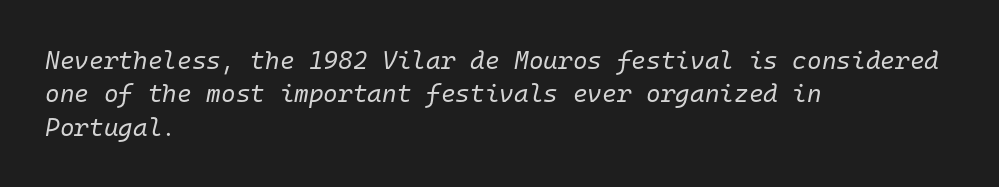
{"italic": "yes", "lean": "right", "slant_degrees": 10, "bold": "no", "underline": "no", "align": "left", "line_spacing": "normal", "line_spacing_ratio": 1.34, "letter_spacing": "normal", "letter_spacing_em": 0.0, "glyph_px": 25}
